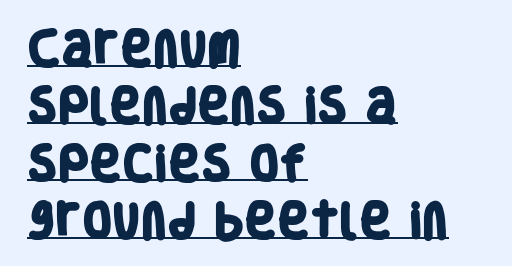
Q: Is the text bold? A: Yes.
Q: Is the typeface a serif or a sans-serif typeface? A: Sans-serif.
Q: Is the text underlined? A: Yes.
Q: How is the paragraph aligned? A: Left-aligned.
Q: Is the spacing between letters normal or unusually wide? A: Normal.
Q: Is the spacing between lines tight, normal or loose? A: Normal.
Q: Width (condensed, normal, or wide)? A: Condensed.
Q: Stroke contrast? A: Low.
Q: x-height? A: Large.
Q: Monospaced? A: No.
